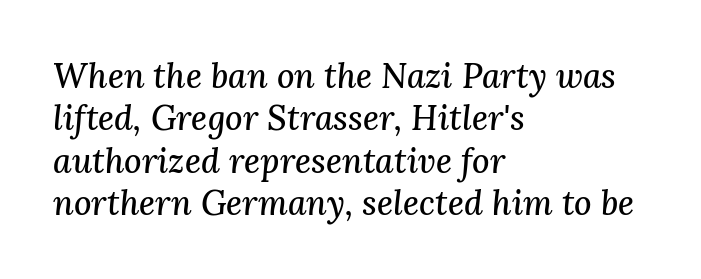
{"serif": "yes", "italic": "yes", "lean": "right", "slant_degrees": 3, "width": "normal", "stroke_contrast": "medium", "x_height": "medium", "monospaced": "no", "underline": "no", "align": "left", "line_spacing": "normal", "line_spacing_ratio": 1.25, "letter_spacing": "normal", "letter_spacing_em": 0.0, "glyph_px": 34}
